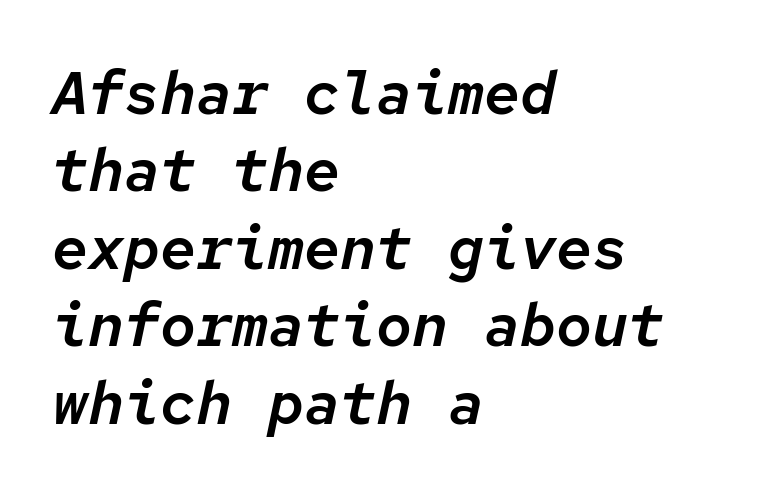
{"italic": "yes", "lean": "right", "slant_degrees": 12, "width": "normal", "stroke_contrast": "low", "x_height": "medium", "monospaced": "yes", "underline": "no", "align": "left", "line_spacing": "normal", "line_spacing_ratio": 1.29, "letter_spacing": "normal", "letter_spacing_em": 0.0, "glyph_px": 60}
